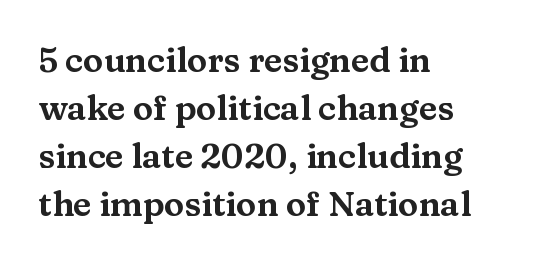
Q: Is the text italic (slanted)? A: No, it is upright.
Q: Is the typeface a serif or a sans-serif typeface? A: Serif.
Q: Is the text underlined? A: No.
Q: How is the paragraph aligned? A: Left-aligned.
Q: Is the spacing between letters normal or unusually wide? A: Normal.
Q: Is the spacing between lines tight, normal or loose? A: Normal.
Q: Width (condensed, normal, or wide)? A: Wide.
Q: Stroke contrast? A: Medium.
Q: x-height? A: Medium.
Q: Monospaced? A: No.
